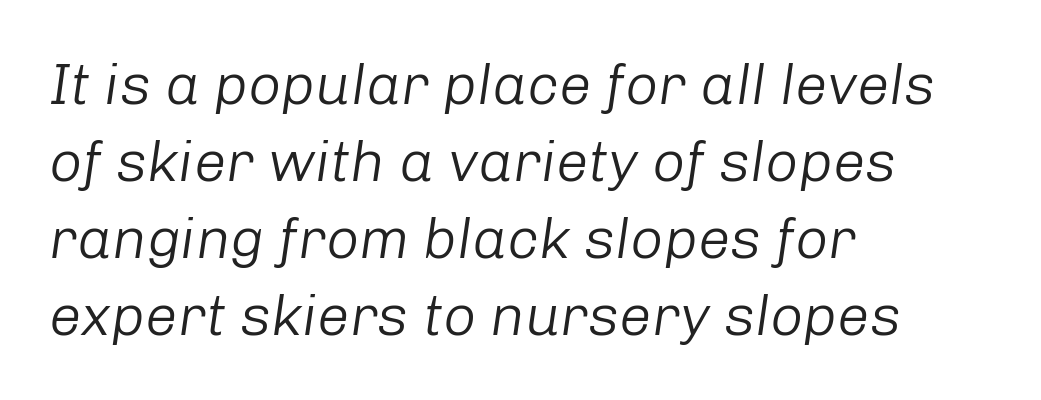
The image shows 58 px light type, italic (leaning right); set left-aligned, normal line spacing (1.33x), normal letter spacing, not underlined; low stroke contrast and a medium x-height.
